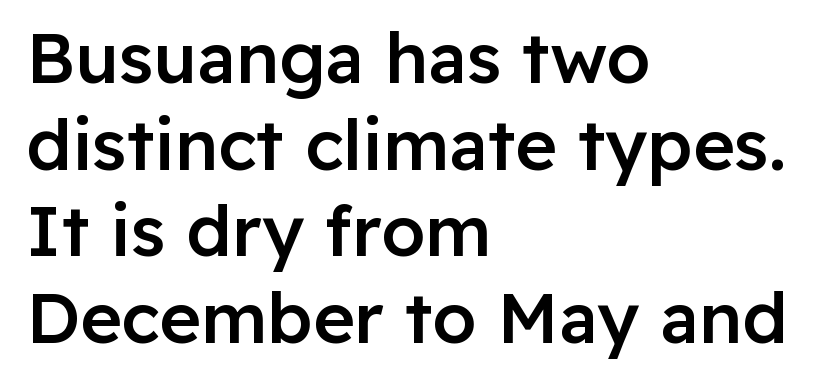
{"serif": "no", "italic": "no", "bold": "semi", "weight": "semibold", "width": "normal", "stroke_contrast": "low", "x_height": "medium", "monospaced": "no", "underline": "no", "align": "left", "line_spacing_ratio": 1.22, "letter_spacing": "normal", "letter_spacing_em": 0.0, "glyph_px": 71}
